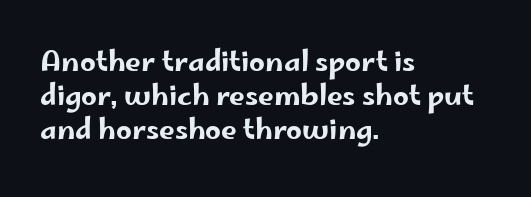
{"serif": "no", "italic": "no", "width": "wide", "stroke_contrast": "low", "x_height": "small", "monospaced": "no", "underline": "no", "align": "left", "line_spacing_ratio": 1.21, "letter_spacing": "normal", "letter_spacing_em": 0.0, "glyph_px": 28}
